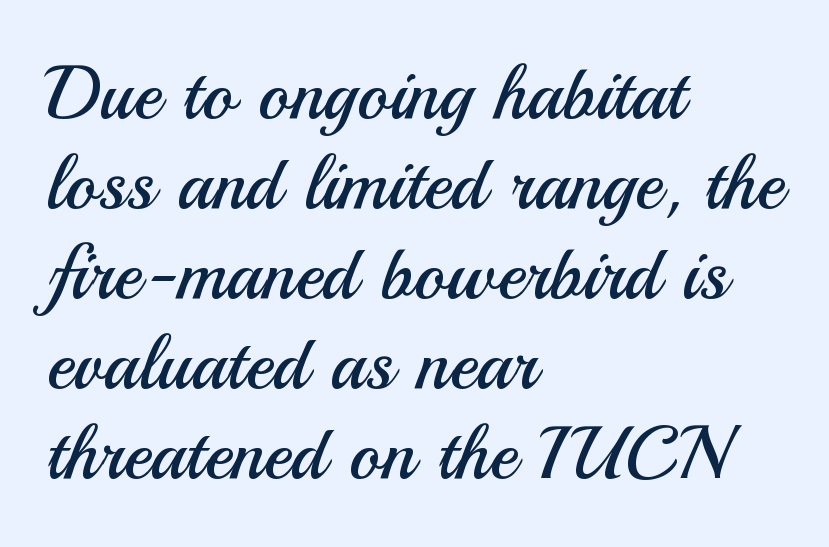
Underline: absent. The type family on display is of the sans-serif kind. Looks like regular typesetting: each glyph gets only the width it needs.
